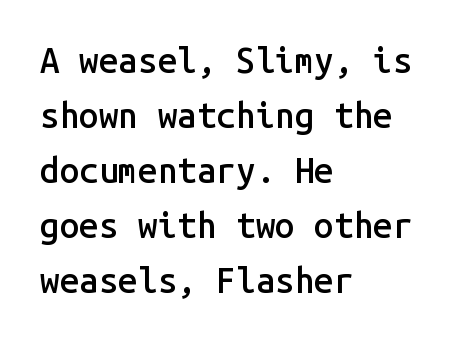
The image shows 35 px semibold sans-serif type, upright, monospaced; set left-aligned, normal line spacing (1.57x), normal letter spacing, not underlined; low stroke contrast and a medium x-height.
